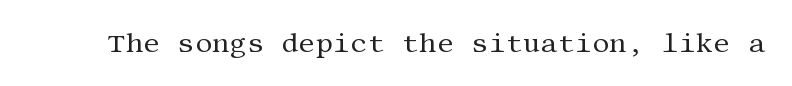
{"italic": "no", "bold": "no", "underline": "no", "letter_spacing": "normal", "letter_spacing_em": 0.0, "glyph_px": 27}
